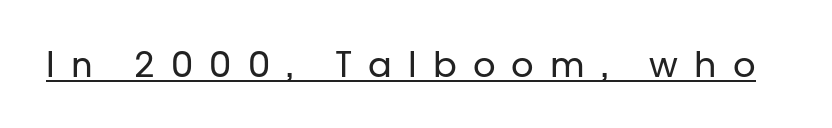
{"serif": "no", "italic": "no", "bold": "no", "weight": "regular", "width": "normal", "stroke_contrast": "low", "x_height": "medium", "monospaced": "no", "underline": "yes", "letter_spacing": "wide", "letter_spacing_em": 0.46, "glyph_px": 35}
